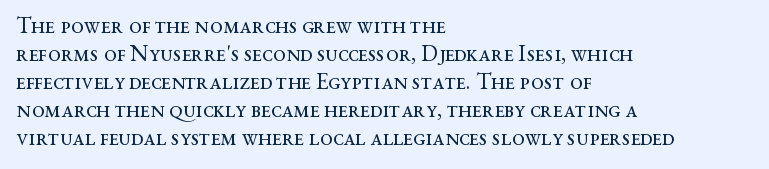
Every stem runs plumb, perpendicular to the baseline. Layout note: lines flush left. Decoration check: the copy has no underline. Short note: letters normally spaced.
